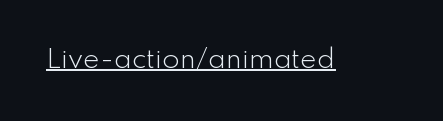
{"italic": "no", "bold": "no", "underline": "yes", "letter_spacing": "normal", "letter_spacing_em": 0.0, "glyph_px": 25}
